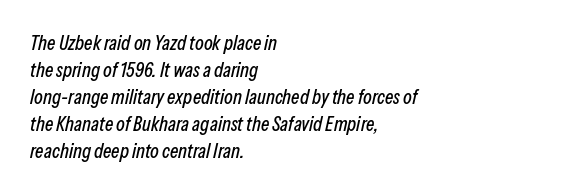
The image shows 20 px text type, italic (leaning right); set left-aligned, normal line spacing (1.35x), normal letter spacing, not underlined.
